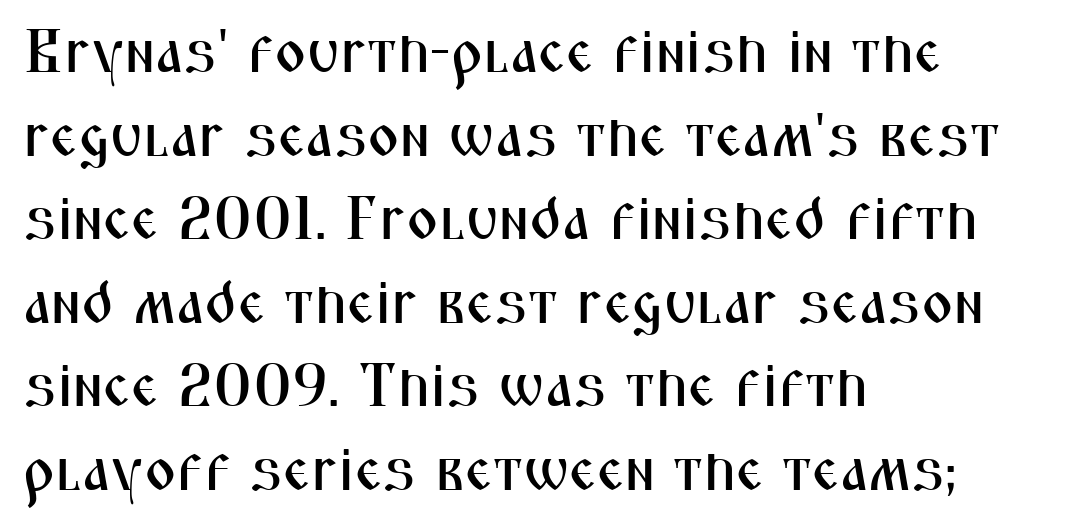
{"serif": "no", "italic": "no", "width": "condensed", "stroke_contrast": "medium", "x_height": "medium", "monospaced": "no", "underline": "no", "align": "left", "line_spacing": "normal", "line_spacing_ratio": 1.37, "letter_spacing": "normal", "letter_spacing_em": 0.0, "glyph_px": 61}
